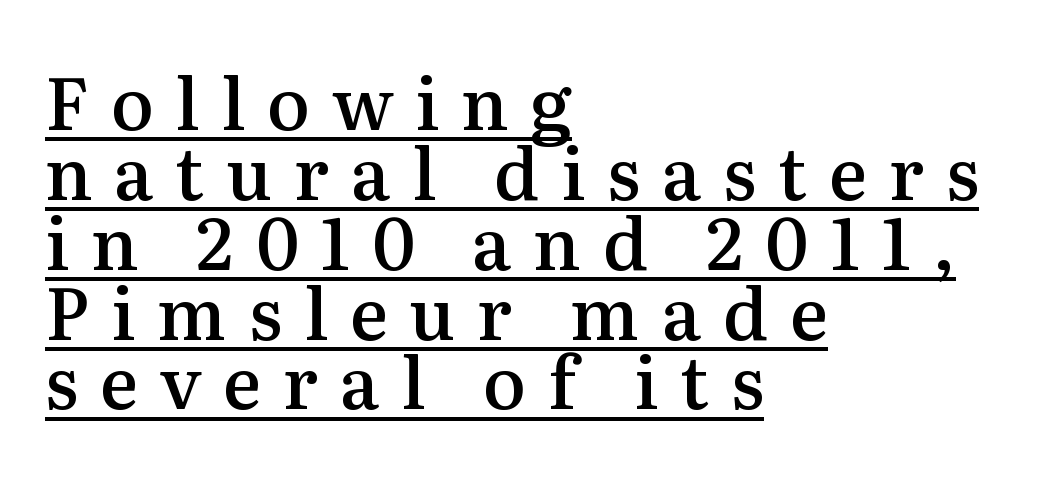
Q: Is the text bold? A: Semi-bold.
Q: Is the text italic (slanted)? A: No, it is upright.
Q: Is the typeface a serif or a sans-serif typeface? A: Serif.
Q: Is the text underlined? A: Yes.
Q: How is the paragraph aligned? A: Left-aligned.
Q: Is the spacing between letters normal or unusually wide? A: Unusually wide.
Q: Is the spacing between lines tight, normal or loose? A: Tight.
Q: Width (condensed, normal, or wide)? A: Normal.
Q: Stroke contrast? A: Medium.
Q: x-height? A: Medium.
Q: Monospaced? A: No.
